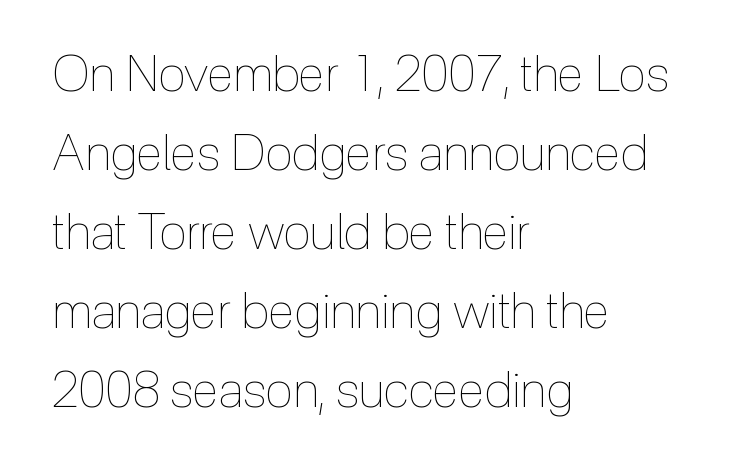
The image shows 50 px thin, condensed type, upright; set left-aligned, normal line spacing (1.58x), normal letter spacing, not underlined; a medium x-height.
